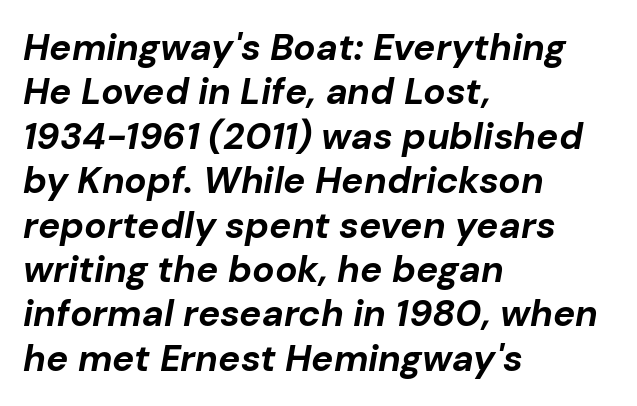
Honestly, there is no underline to notice here at all. The face used here has a pronounced slope to its letters. Proportional: the letters do not fall into vertical columns. I'd describe the lettering as bold — thick and assertive. The line texture is even and compact thanks to regular tracking. All the whitespace from short lines collects on the right.
